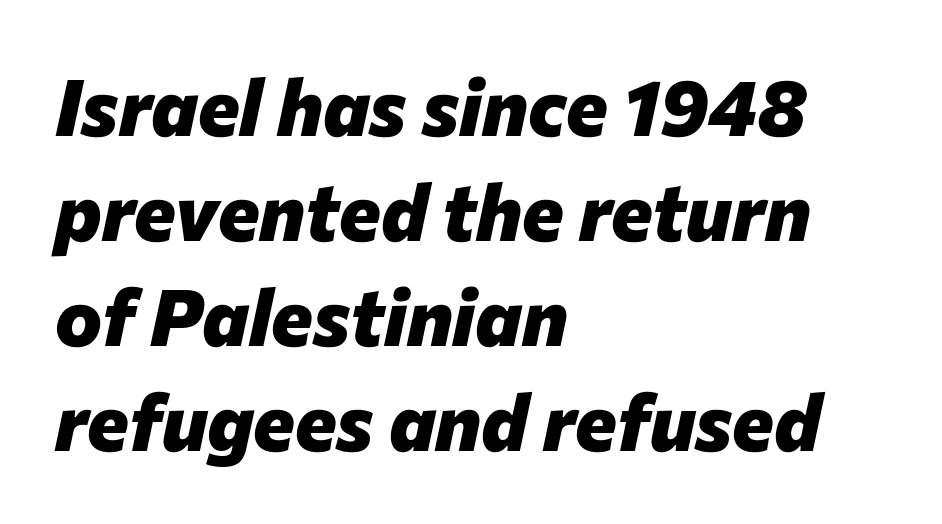
The image shows 79 px heavy type, italic (leaning right); set left-aligned, normal line spacing (1.33x), normal letter spacing, not underlined; low stroke contrast and a medium x-height.
